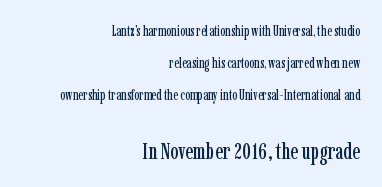
Q: Is the text italic (slanted)? A: No, it is upright.
Q: Is the text underlined? A: No.
Q: How is the paragraph aligned? A: Right-aligned.
Q: Is the spacing between letters normal or unusually wide? A: Normal.
Q: Is the spacing between lines tight, normal or loose? A: Loose.
Q: Which block of text is set in a larger size, the first (top) or the second (bottom)? A: The second (bottom) one.
